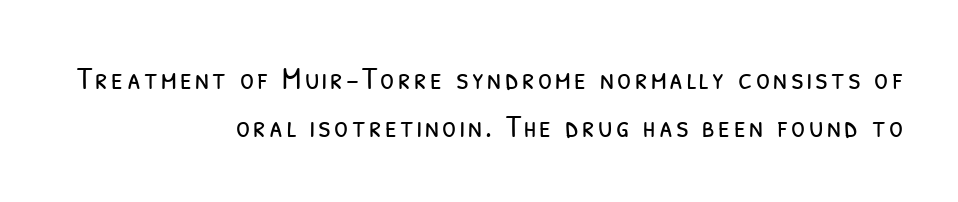
Typographically, this falls in the sans-serif category. In terms of leading, this rendering sits right in the middle. Is this a heavy cut? Hardly; it is regular or lighter. Each line ends at the same right margin while the left side varies. The zone under the glyphs is completely vacant. Spacing verdict: proportional, widths tailored to each character.
